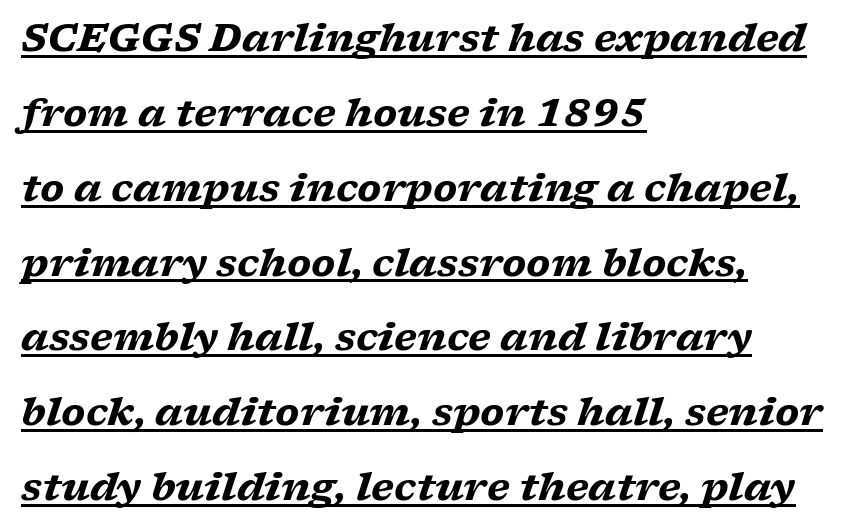
The image shows 38 px heavy, wide serif type, italic (leaning right); set left-aligned, loose line spacing (1.97x), normal letter spacing, underlined; low stroke contrast and a medium x-height.
